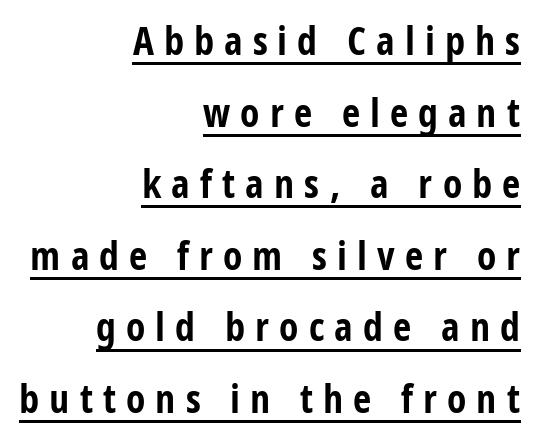
The image shows 40 px bold, condensed sans-serif type, upright; set right-aligned, line spacing 1.79x, unusually wide letter spacing (+0.25 em), underlined; low stroke contrast and a large x-height.
